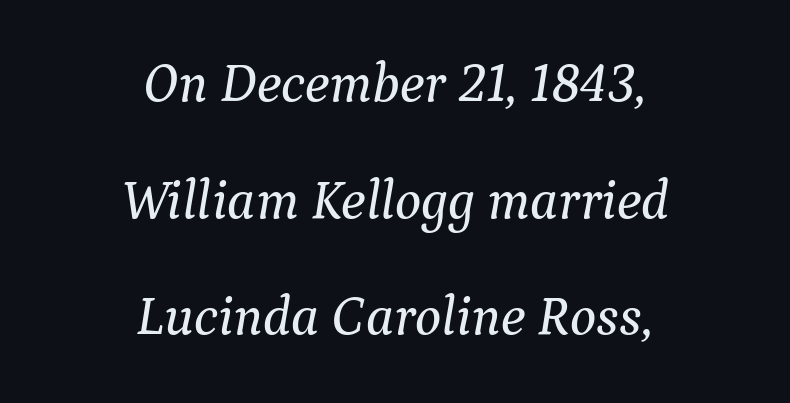
Q: Is the text italic (slanted)? A: Yes, it leans right by about 9 degrees.
Q: Is the typeface a serif or a sans-serif typeface? A: Serif.
Q: Is the text underlined? A: No.
Q: How is the paragraph aligned? A: Centered.
Q: Is the spacing between letters normal or unusually wide? A: Normal.
Q: Is the spacing between lines tight, normal or loose? A: Loose.
Q: Width (condensed, normal, or wide)? A: Normal.
Q: Stroke contrast? A: Medium.
Q: x-height? A: Medium.
Q: Monospaced? A: No.
